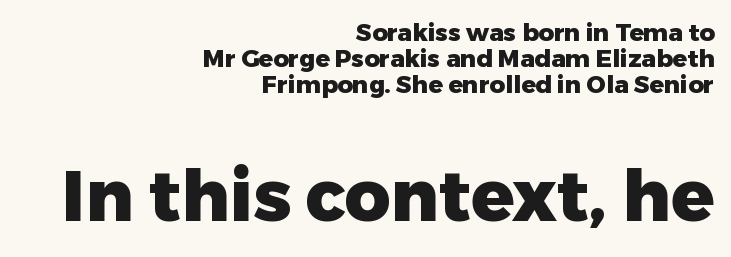
Q: Is the text bold? A: Yes.
Q: Is the text italic (slanted)? A: No, it is upright.
Q: Is the typeface a serif or a sans-serif typeface? A: Sans-serif.
Q: Is the text underlined? A: No.
Q: How is the paragraph aligned? A: Right-aligned.
Q: Is the spacing between letters normal or unusually wide? A: Normal.
Q: Is the spacing between lines tight, normal or loose? A: Tight.
Q: Which block of text is set in a larger size, the first (top) or the second (bottom)? A: The second (bottom) one.
Q: Width (condensed, normal, or wide)? A: Normal.
Q: Stroke contrast? A: Low.
Q: x-height? A: Medium.
Q: Monospaced? A: No.
